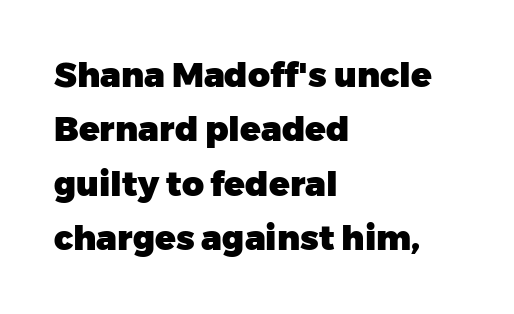
{"serif": "no", "italic": "no", "bold": "yes", "weight": "heavy", "width": "normal", "stroke_contrast": "low", "x_height": "medium", "monospaced": "no", "underline": "no", "align": "left", "line_spacing": "normal", "line_spacing_ratio": 1.6, "letter_spacing": "normal", "letter_spacing_em": 0.0, "glyph_px": 34}
